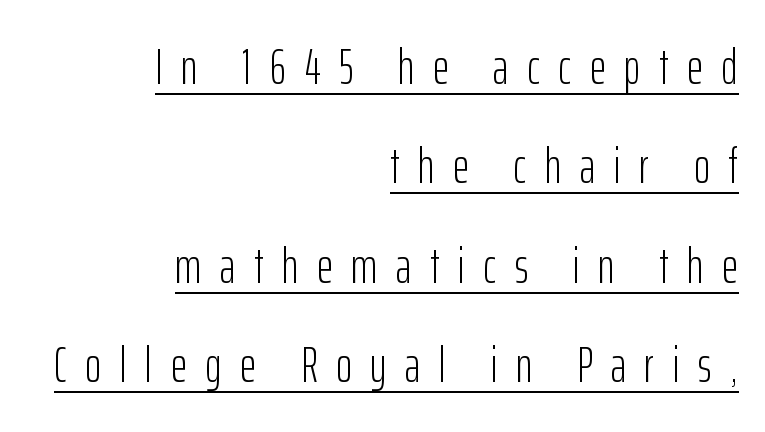
{"serif": "no", "italic": "no", "bold": "no", "weight": "light", "width": "condensed", "stroke_contrast": "low", "x_height": "medium", "monospaced": "no", "underline": "yes", "align": "right", "line_spacing": "loose", "line_spacing_ratio": 1.99, "letter_spacing": "wide", "letter_spacing_em": 0.37, "glyph_px": 50}
